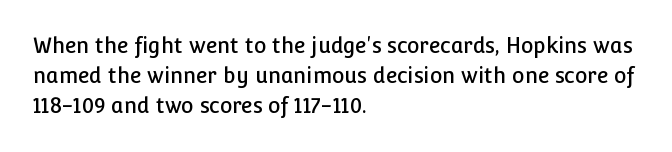
Q: Is the text italic (slanted)? A: No, it is upright.
Q: Is the text underlined? A: No.
Q: How is the paragraph aligned? A: Left-aligned.
Q: Is the spacing between letters normal or unusually wide? A: Normal.
Q: Is the spacing between lines tight, normal or loose? A: Normal.
